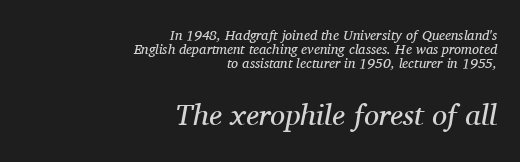
The image shows 30 px regular-weight serif type, italic (leaning right); set right-aligned, tight line spacing (1.0x), normal letter spacing, not underlined; the second (bottom) block is 2.14x larger; medium stroke contrast and a medium x-height.
